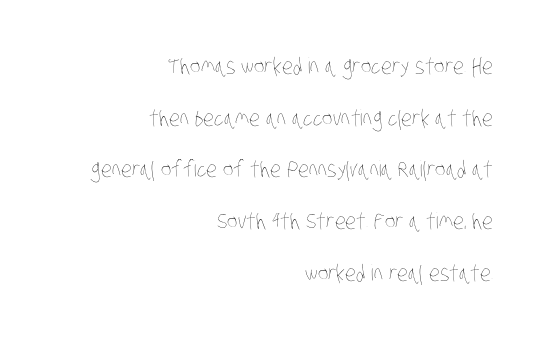
Q: Is the text bold? A: No.
Q: Is the text underlined? A: No.
Q: How is the paragraph aligned? A: Right-aligned.
Q: Is the spacing between letters normal or unusually wide? A: Normal.
Q: Is the spacing between lines tight, normal or loose? A: Loose.
